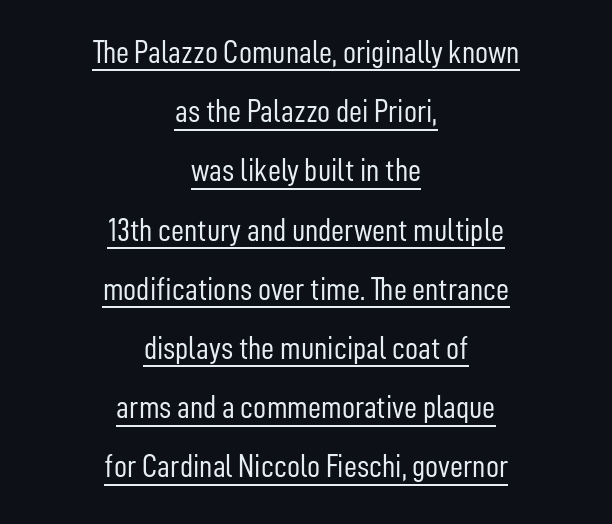
The image shows 32 px light, condensed sans-serif type, upright; set centered, line spacing 1.85x, normal letter spacing, underlined; low stroke contrast and a medium x-height.
